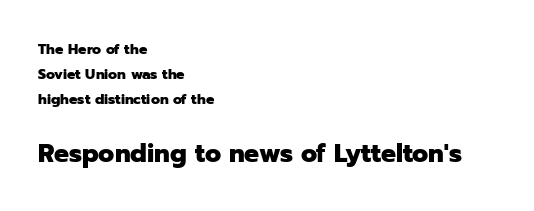
{"italic": "no", "bold": "yes", "underline": "no", "align": "left", "line_spacing_ratio": 1.8, "letter_spacing": "normal", "letter_spacing_em": 0.0, "larger_block": "second", "size_ratio": 1.79, "glyph_px": 25}
